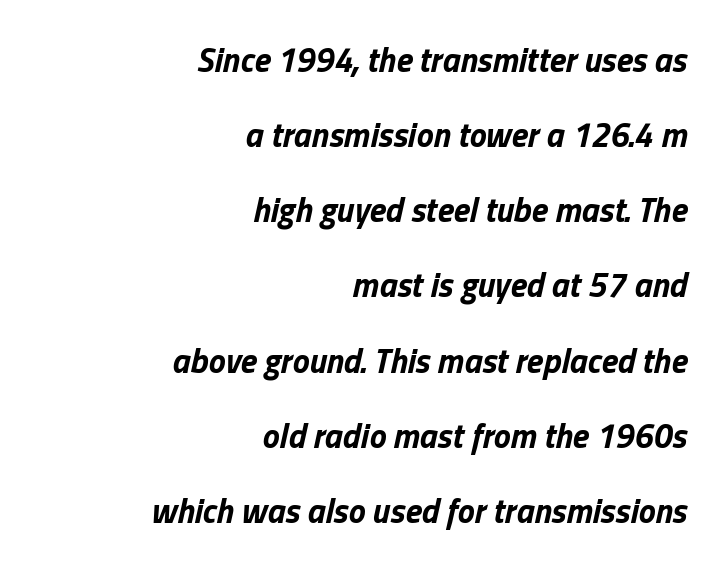
The image shows 34 px bold type, italic (leaning right); set right-aligned, loose line spacing (2.21x), normal letter spacing, not underlined; low stroke contrast and a medium x-height.
